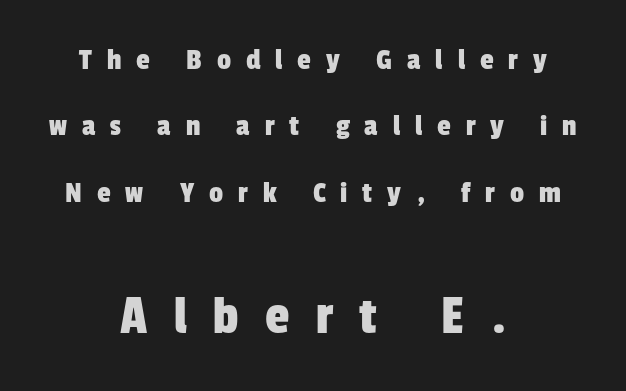
Q: Is the typeface a serif or a sans-serif typeface? A: Sans-serif.
Q: Is the text underlined? A: No.
Q: How is the paragraph aligned? A: Centered.
Q: Is the spacing between letters normal or unusually wide? A: Unusually wide.
Q: Is the spacing between lines tight, normal or loose? A: Loose.
Q: Which block of text is set in a larger size, the first (top) or the second (bottom)? A: The second (bottom) one.
Q: Width (condensed, normal, or wide)? A: Condensed.
Q: Stroke contrast? A: Low.
Q: x-height? A: Medium.
Q: Monospaced? A: No.
